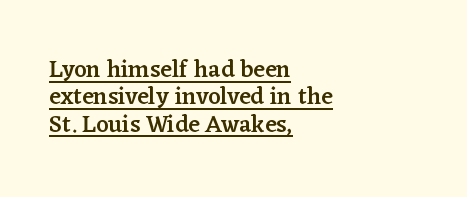
{"italic": "no", "bold": "semi", "underline": "yes", "align": "left", "line_spacing": "tight", "line_spacing_ratio": 1.14, "letter_spacing": "normal", "letter_spacing_em": 0.0, "glyph_px": 24}
